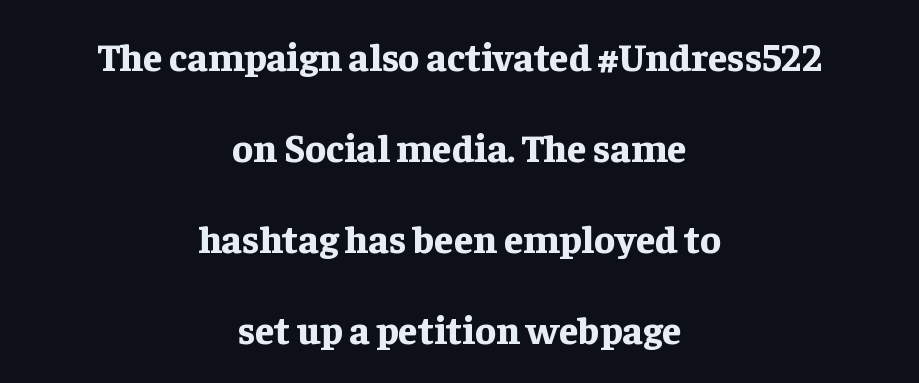
{"serif": "yes", "italic": "no", "bold": "yes", "weight": "bold", "width": "normal", "stroke_contrast": "low", "x_height": "medium", "monospaced": "no", "underline": "no", "align": "center", "line_spacing": "loose", "line_spacing_ratio": 2.33, "letter_spacing": "normal", "letter_spacing_em": 0.0, "glyph_px": 39}
